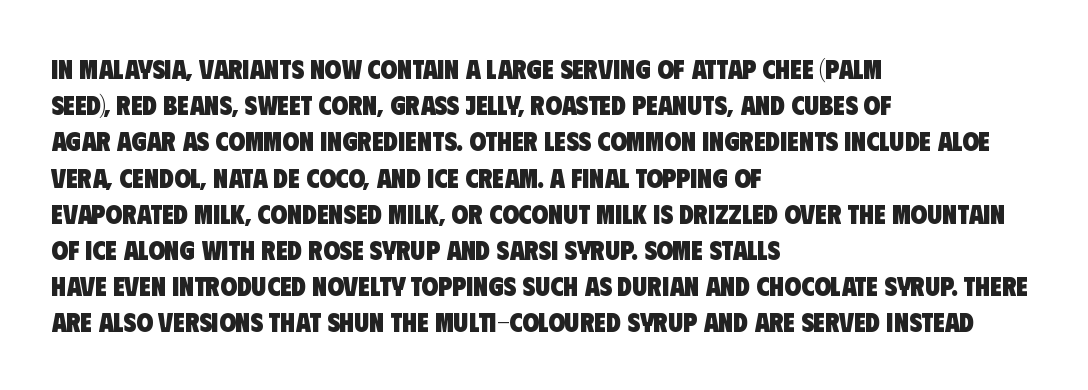
The image shows 27 px bold type; set left-aligned, normal line spacing (1.34x), normal letter spacing, not underlined.
